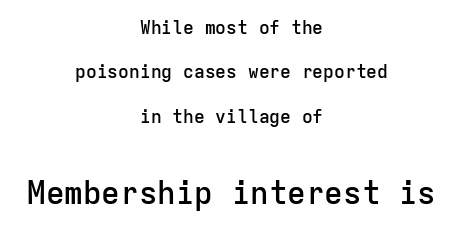
{"serif": "no", "italic": "no", "bold": "semi", "weight": "semibold", "width": "normal", "stroke_contrast": "low", "x_height": "medium", "monospaced": "yes", "underline": "no", "align": "center", "line_spacing": "loose", "line_spacing_ratio": 2.47, "letter_spacing": "normal", "letter_spacing_em": 0.0, "larger_block": "second", "size_ratio": 1.72, "glyph_px": 31}
